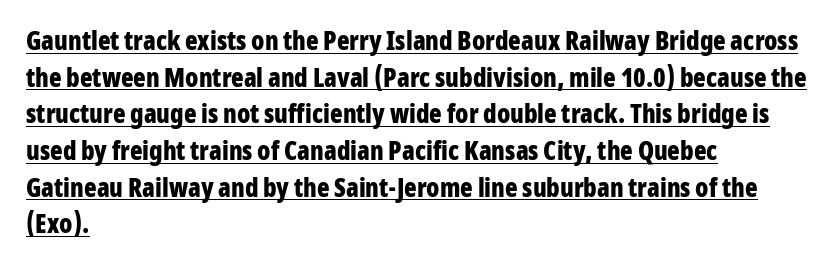
The image shows 26 px bold type, upright; set left-aligned, normal line spacing (1.41x), normal letter spacing, underlined.
